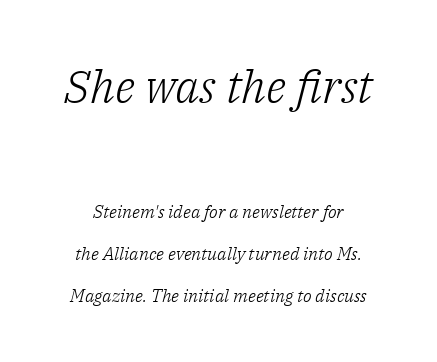
Q: Is the text bold? A: No.
Q: Is the text italic (slanted)? A: Yes, it leans right by about 14 degrees.
Q: Is the typeface a serif or a sans-serif typeface? A: Serif.
Q: Is the text underlined? A: No.
Q: Is the spacing between letters normal or unusually wide? A: Normal.
Q: Is the spacing between lines tight, normal or loose? A: Loose.
Q: Which block of text is set in a larger size, the first (top) or the second (bottom)? A: The first (top) one.
Q: Width (condensed, normal, or wide)? A: Normal.
Q: Stroke contrast? A: Low.
Q: x-height? A: Medium.
Q: Monospaced? A: No.
